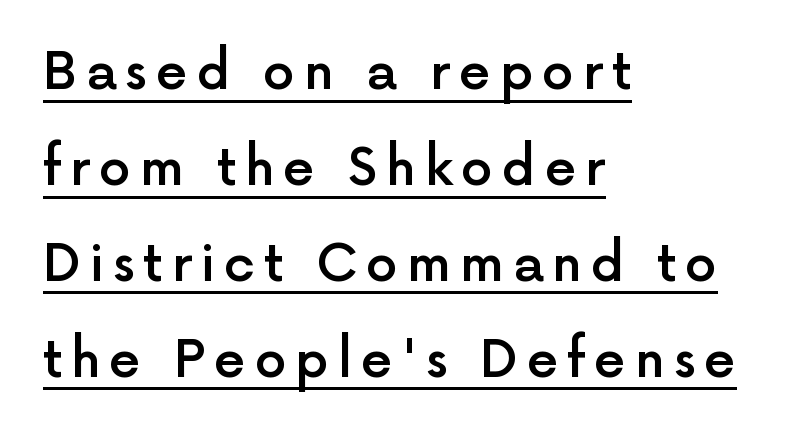
{"serif": "no", "italic": "no", "bold": "semi", "weight": "semibold", "width": "normal", "x_height": "medium", "monospaced": "no", "underline": "yes", "align": "left", "line_spacing_ratio": 1.88, "glyph_px": 51}
